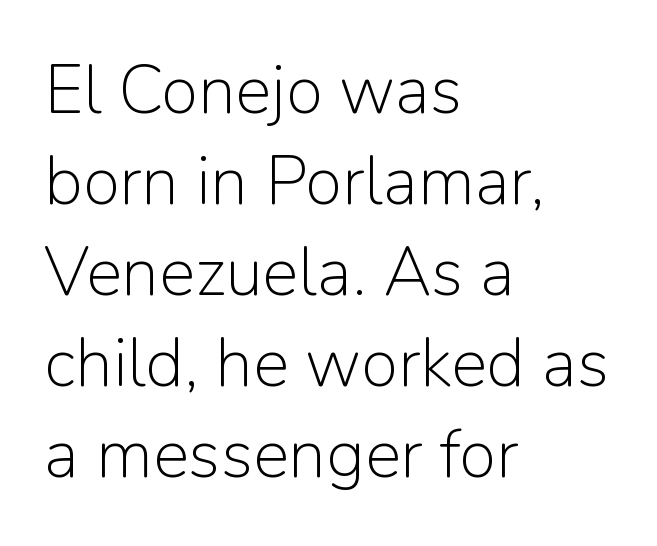
The image shows 68 px light sans-serif type, upright; set left-aligned, normal line spacing (1.34x), normal letter spacing, not underlined; low stroke contrast and a medium x-height.
